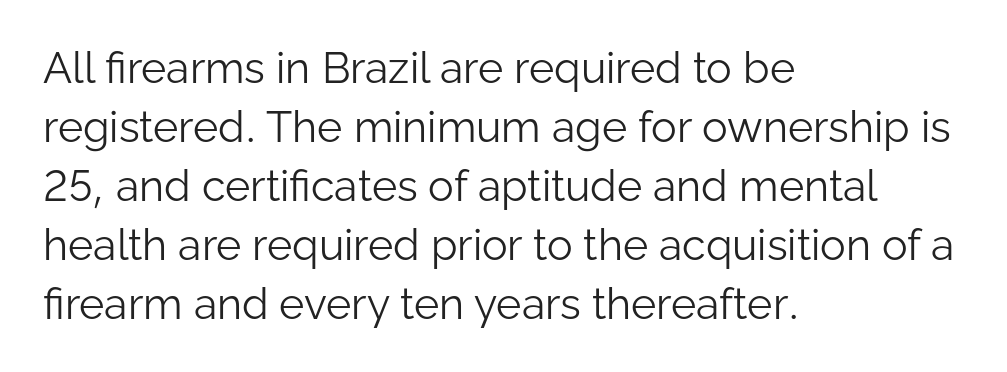
Q: Is the text bold? A: No.
Q: Is the text italic (slanted)? A: No, it is upright.
Q: Is the typeface a serif or a sans-serif typeface? A: Sans-serif.
Q: Is the text underlined? A: No.
Q: How is the paragraph aligned? A: Left-aligned.
Q: Is the spacing between letters normal or unusually wide? A: Normal.
Q: Is the spacing between lines tight, normal or loose? A: Normal.
Q: Width (condensed, normal, or wide)? A: Normal.
Q: Stroke contrast? A: Low.
Q: x-height? A: Medium.
Q: Monospaced? A: No.
